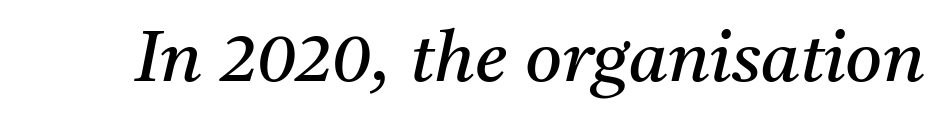
{"serif": "yes", "italic": "yes", "lean": "right", "slant_degrees": 11, "bold": "no", "weight": "regular", "width": "normal", "stroke_contrast": "medium", "x_height": "medium", "monospaced": "no", "underline": "no", "letter_spacing": "normal", "letter_spacing_em": 0.0, "glyph_px": 71}
